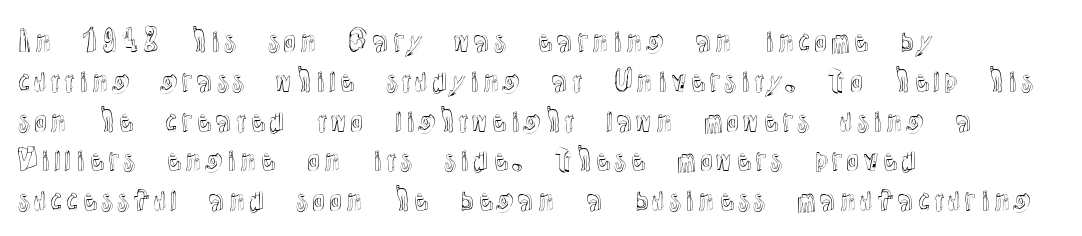
The image shows 28 px text type, upright; set left-aligned, normal line spacing (1.42x), normal letter spacing, not underlined; a medium x-height.
